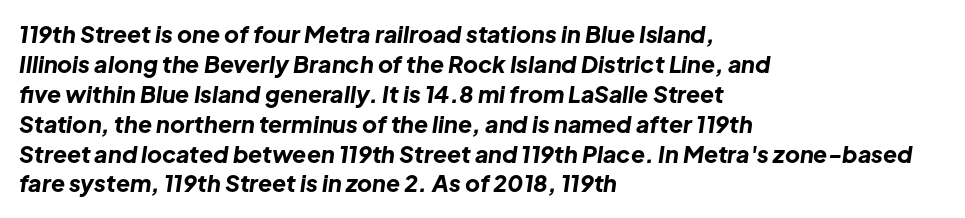
{"italic": "yes", "lean": "right", "slant_degrees": 8, "bold": "yes", "underline": "no", "align": "left", "line_spacing": "normal", "line_spacing_ratio": 1.3, "letter_spacing": "normal", "letter_spacing_em": 0.0, "glyph_px": 23}
